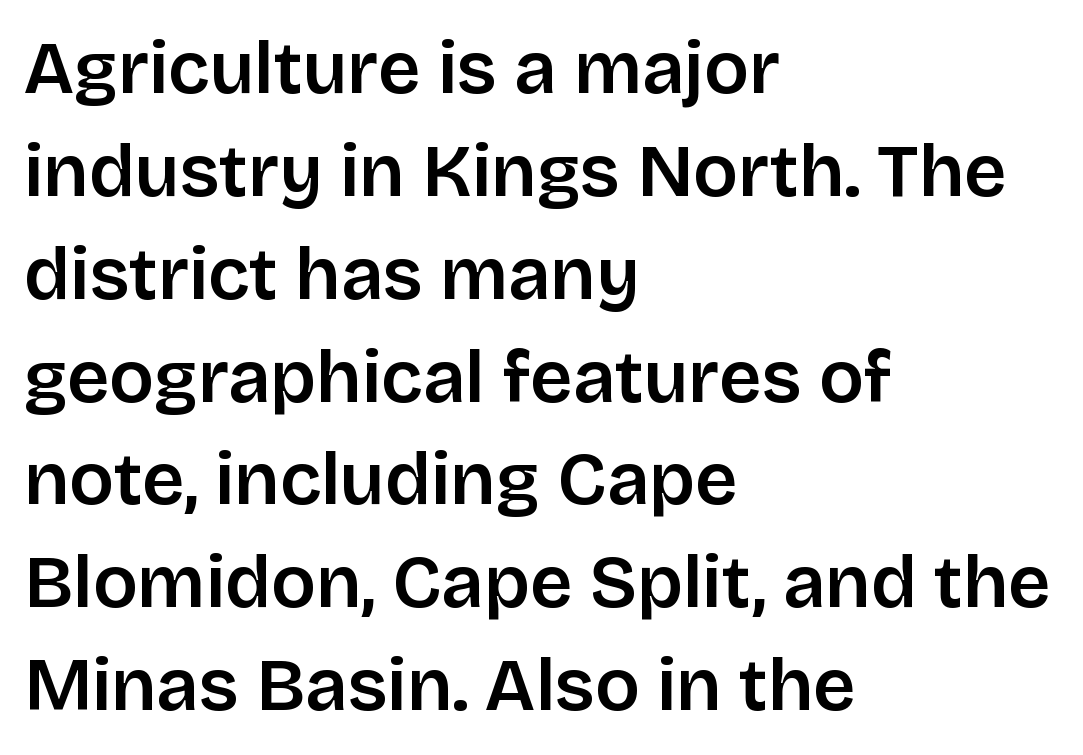
Q: Is the text italic (slanted)? A: No, it is upright.
Q: Is the typeface a serif or a sans-serif typeface? A: Sans-serif.
Q: Is the text underlined? A: No.
Q: How is the paragraph aligned? A: Left-aligned.
Q: Is the spacing between letters normal or unusually wide? A: Normal.
Q: Is the spacing between lines tight, normal or loose? A: Normal.
Q: Width (condensed, normal, or wide)? A: Normal.
Q: Stroke contrast? A: Low.
Q: x-height? A: Large.
Q: Monospaced? A: No.
